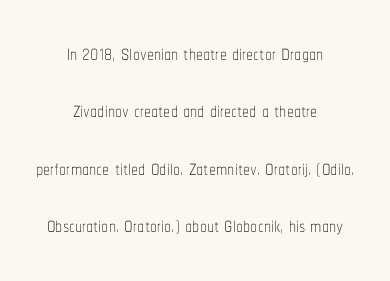
Q: Is the text bold? A: No.
Q: Is the text italic (slanted)? A: No, it is upright.
Q: Is the text underlined? A: No.
Q: How is the paragraph aligned? A: Centered.
Q: Is the spacing between letters normal or unusually wide? A: Normal.
Q: Is the spacing between lines tight, normal or loose? A: Loose.
Q: Width (condensed, normal, or wide)? A: Condensed.
Q: Stroke contrast? A: Low.
Q: x-height? A: Medium.
Q: Monospaced? A: No.
